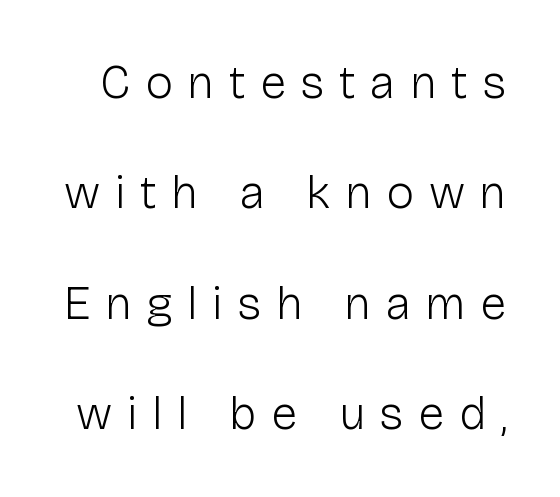
{"serif": "no", "italic": "no", "bold": "no", "weight": "light", "width": "normal", "stroke_contrast": "low", "x_height": "medium", "monospaced": "no", "underline": "no", "line_spacing": "loose", "line_spacing_ratio": 2.35, "letter_spacing": "wide", "letter_spacing_em": 0.31, "glyph_px": 47}
